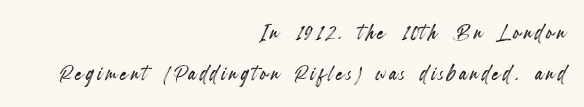
{"width": "condensed", "x_height": "small", "monospaced": "no", "underline": "no", "align": "right", "line_spacing": "normal", "line_spacing_ratio": 1.46, "glyph_px": 28}
